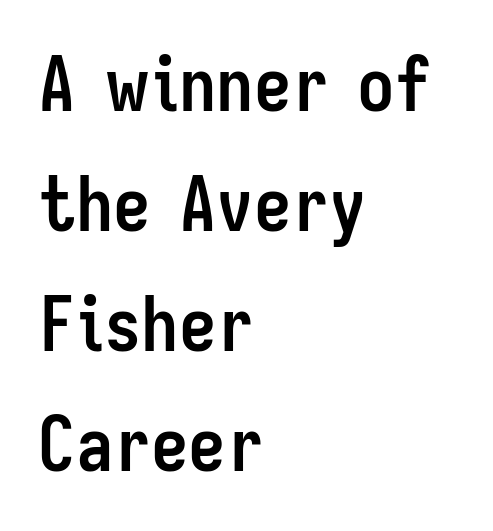
The image shows 75 px semibold, condensed sans-serif type, upright; set left-aligned, normal line spacing (1.6x), normal letter spacing, not underlined; low stroke contrast and a medium x-height.
